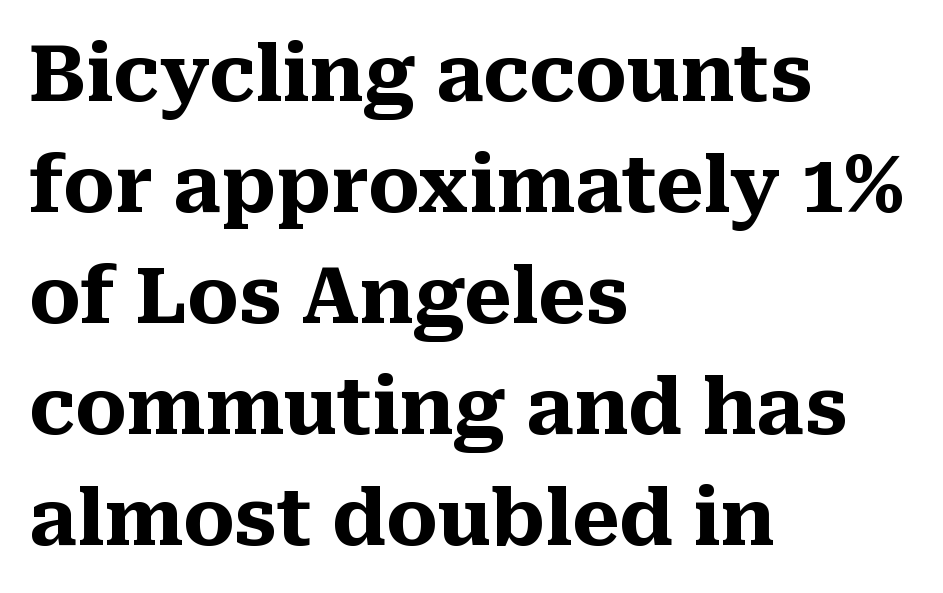
The image shows 77 px heavy serif type, upright; set left-aligned, normal line spacing (1.44x), normal letter spacing, not underlined; medium stroke contrast and a medium x-height.
